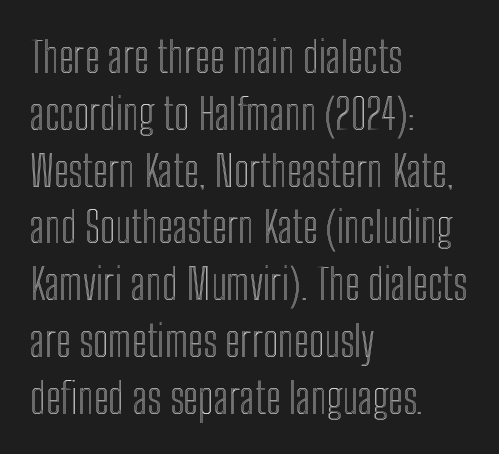
The image shows 43 px condensed type, upright; set left-aligned, normal line spacing (1.32x), normal letter spacing, not underlined; a medium x-height.
